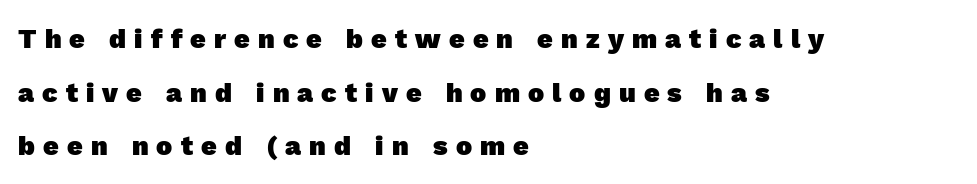
Q: Is the text bold? A: Yes.
Q: Is the text underlined? A: No.
Q: How is the paragraph aligned? A: Left-aligned.
Q: Is the spacing between letters normal or unusually wide? A: Unusually wide.
Q: Is the spacing between lines tight, normal or loose? A: Loose.
